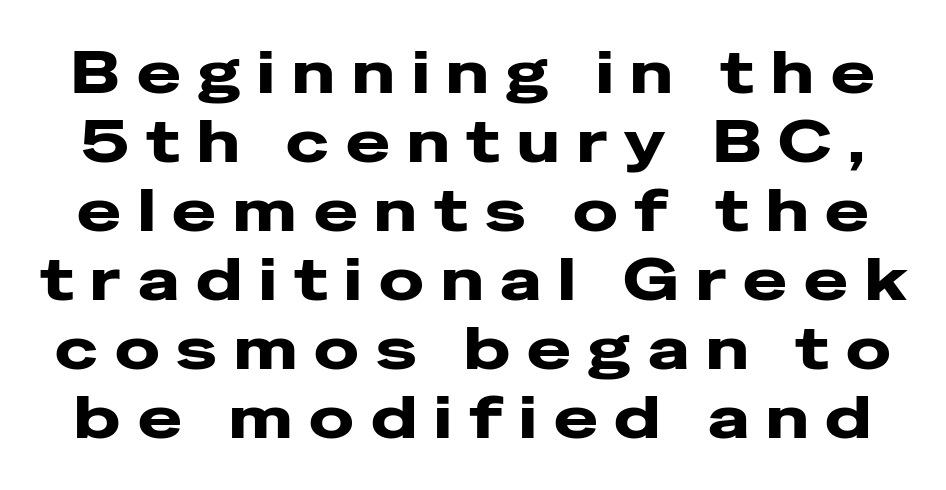
Q: Is the text italic (slanted)? A: No, it is upright.
Q: Is the typeface a serif or a sans-serif typeface? A: Sans-serif.
Q: Is the text underlined? A: No.
Q: Is the spacing between letters normal or unusually wide? A: Unusually wide.
Q: Width (condensed, normal, or wide)? A: Wide.
Q: Stroke contrast? A: Low.
Q: x-height? A: Medium.
Q: Monospaced? A: No.
